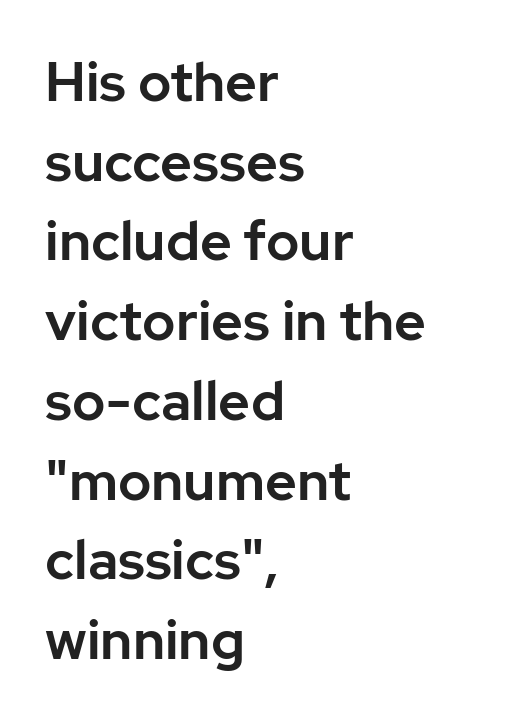
This is roman type, the default non-slanted kind. This sample uses a sans-serif face. The space beneath each line is pristine and unruled. The horizontal fit of the characters is conventional and even.
